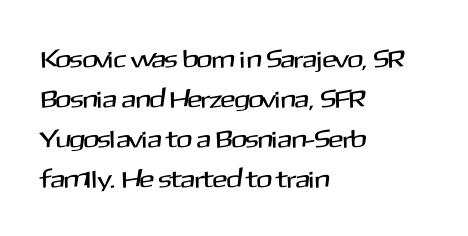
The image shows 25 px text type, upright; set left-aligned, normal line spacing (1.6x), normal letter spacing, not underlined.
